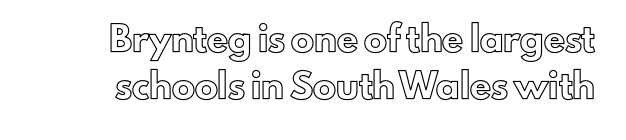
{"italic": "no", "underline": "no", "line_spacing": "loose", "line_spacing_ratio": 2.05, "letter_spacing": "normal", "letter_spacing_em": 0.0, "glyph_px": 23}
